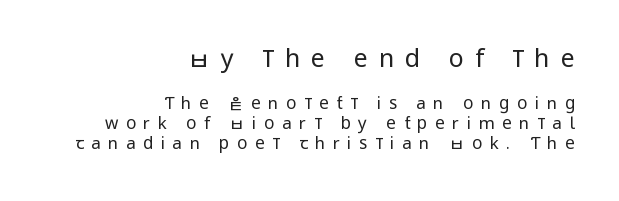
{"italic": "no", "bold": "no", "underline": "no", "align": "right", "line_spacing_ratio": 1.17, "letter_spacing": "wide", "letter_spacing_em": 0.44, "larger_block": "first", "size_ratio": 1.47, "glyph_px": 25}
